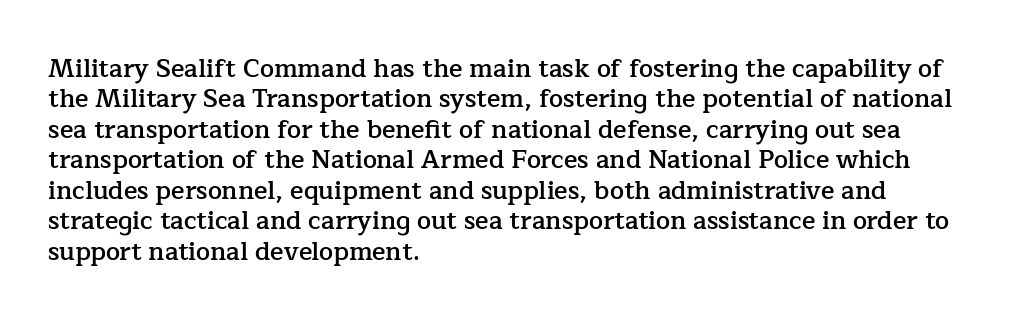
Q: Is the text bold? A: Semi-bold.
Q: Is the text italic (slanted)? A: No, it is upright.
Q: Is the text underlined? A: No.
Q: How is the paragraph aligned? A: Left-aligned.
Q: Is the spacing between letters normal or unusually wide? A: Normal.
